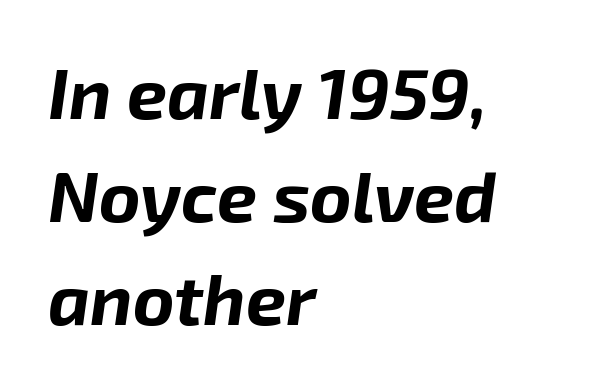
Q: Is the text bold? A: Yes.
Q: Is the text italic (slanted)? A: Yes, it leans right by about 8 degrees.
Q: Is the text underlined? A: No.
Q: How is the paragraph aligned? A: Left-aligned.
Q: Is the spacing between letters normal or unusually wide? A: Normal.
Q: Is the spacing between lines tight, normal or loose? A: Normal.
Q: Width (condensed, normal, or wide)? A: Normal.
Q: Stroke contrast? A: Low.
Q: x-height? A: Medium.
Q: Monospaced? A: No.
